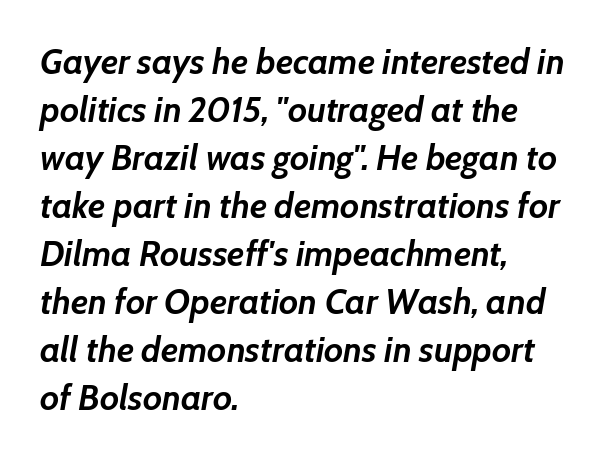
A typesetter would mark this as italic. The face used here is proportionally spaced, like ordinary book or web type. How are the letters spaced? Ordinarily, with no added tracking. Successive baselines arrive at the customary interval. The typesetter chose a ragged-right arrangement here.
